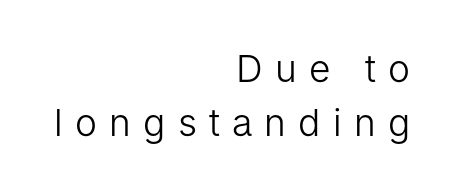
Q: Is the text bold? A: No.
Q: Is the text italic (slanted)? A: No, it is upright.
Q: Is the typeface a serif or a sans-serif typeface? A: Sans-serif.
Q: Is the text underlined? A: No.
Q: How is the paragraph aligned? A: Right-aligned.
Q: Is the spacing between letters normal or unusually wide? A: Unusually wide.
Q: Is the spacing between lines tight, normal or loose? A: Normal.
Q: Width (condensed, normal, or wide)? A: Normal.
Q: Stroke contrast? A: Low.
Q: x-height? A: Medium.
Q: Monospaced? A: No.
